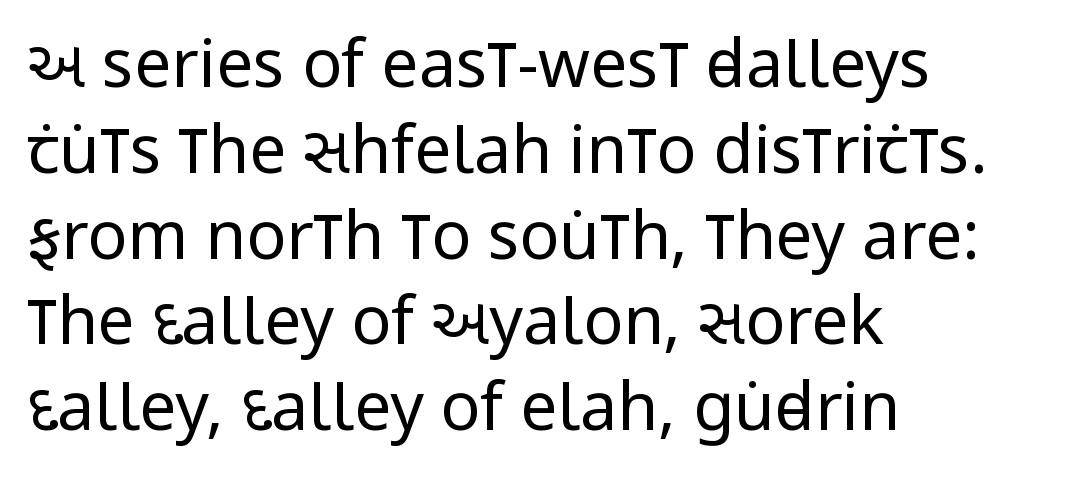
The image shows 66 px regular-weight, condensed sans-serif type, upright; set left-aligned, normal line spacing (1.3x), normal letter spacing, not underlined; low stroke contrast and a large x-height.
